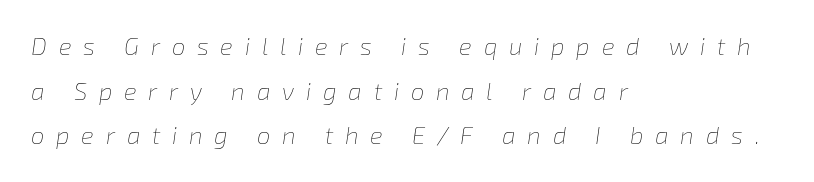
{"italic": "yes", "lean": "right", "slant_degrees": 8, "bold": "no", "underline": "no", "align": "left", "line_spacing_ratio": 1.86, "letter_spacing": "wide", "letter_spacing_em": 0.49, "glyph_px": 24}
